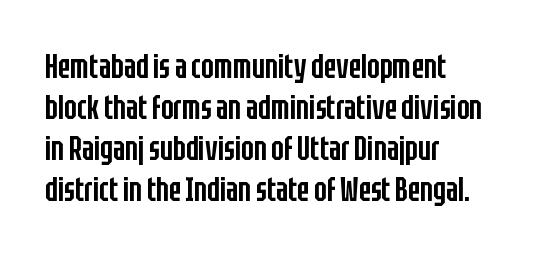
{"serif": "no", "italic": "no", "bold": "semi", "weight": "semibold", "width": "condensed", "stroke_contrast": "low", "x_height": "large", "monospaced": "no", "underline": "no", "align": "left", "line_spacing_ratio": 1.24, "letter_spacing": "normal", "letter_spacing_em": 0.0, "glyph_px": 33}
